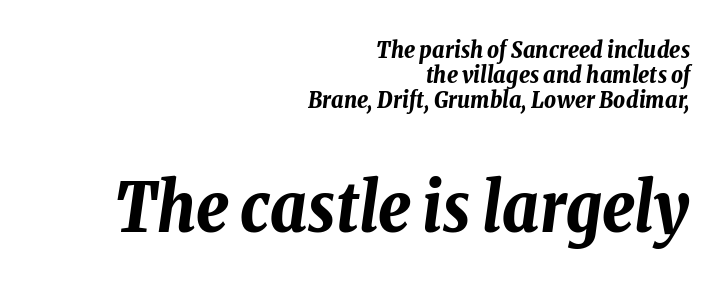
{"italic": "yes", "lean": "right", "slant_degrees": 8, "bold": "yes", "weight": "bold", "width": "condensed", "stroke_contrast": "low", "x_height": "medium", "monospaced": "no", "underline": "no", "align": "right", "line_spacing": "tight", "line_spacing_ratio": 1.09, "letter_spacing": "normal", "letter_spacing_em": 0.0, "larger_block": "second", "size_ratio": 2.96, "glyph_px": 68}
